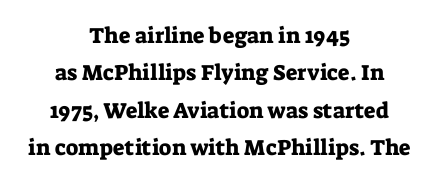
Notice how descenders clear the ascenders below comfortably — that's standard leading. Horizontal alignment here is central, giving a formal, balanced look. Look at the tracking — it's just the regular setting, nothing added. This is roman type, the default non-slanted kind. Anything drawn beneath the words? Only blank space.
